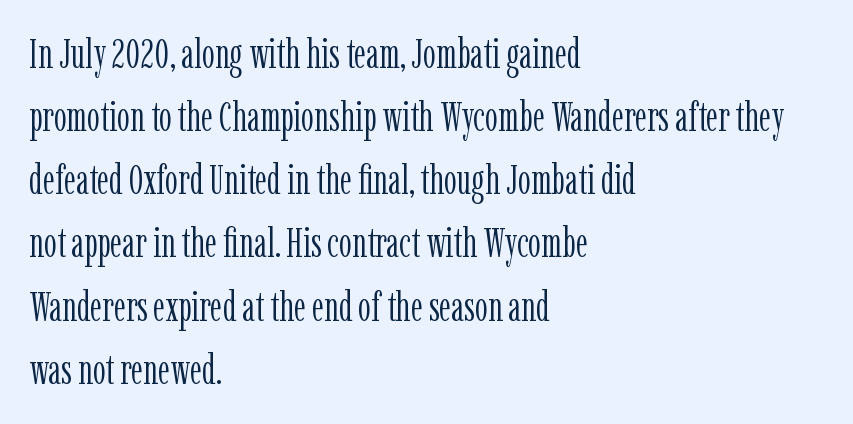
The paragraph shown leans on its left margin. This block has exactly the height ordinary leading produces. The strip under each line holds only bare page. The font's upright variant was chosen for this text.
